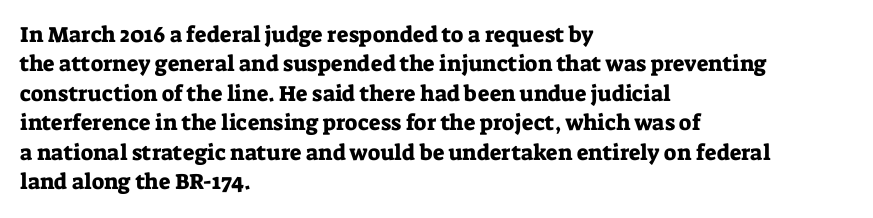
Q: Is the text italic (slanted)? A: No, it is upright.
Q: Is the text underlined? A: No.
Q: How is the paragraph aligned? A: Left-aligned.
Q: Is the spacing between letters normal or unusually wide? A: Normal.
Q: Is the spacing between lines tight, normal or loose? A: Normal.
